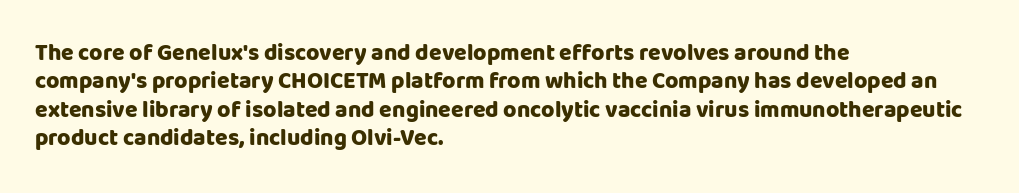
The image shows 23 px bold type, upright; set left-aligned, line spacing 1.23x, normal letter spacing, not underlined.
